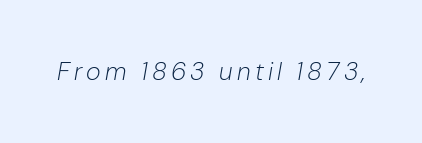
{"italic": "yes", "lean": "right", "slant_degrees": 10, "bold": "no", "underline": "no", "glyph_px": 25}
